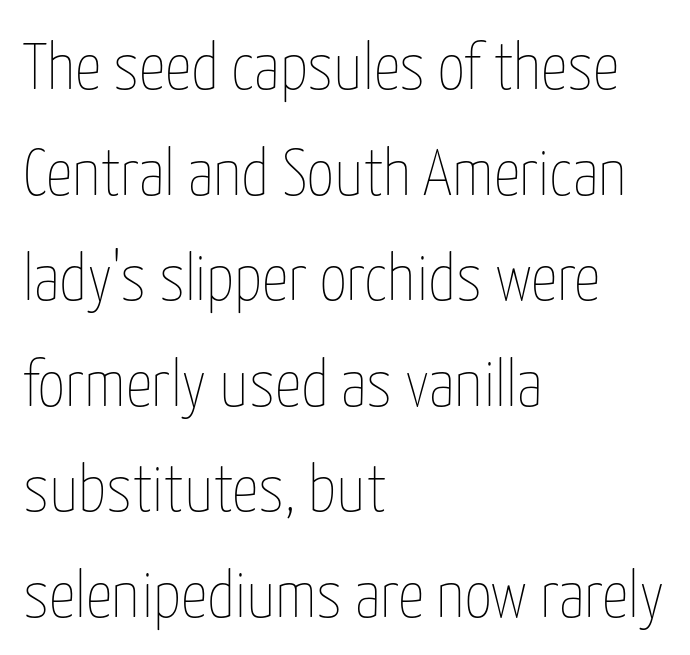
The image shows 66 px thin, condensed type, upright; set left-aligned, normal line spacing (1.6x), normal letter spacing, not underlined; low stroke contrast and a medium x-height.
